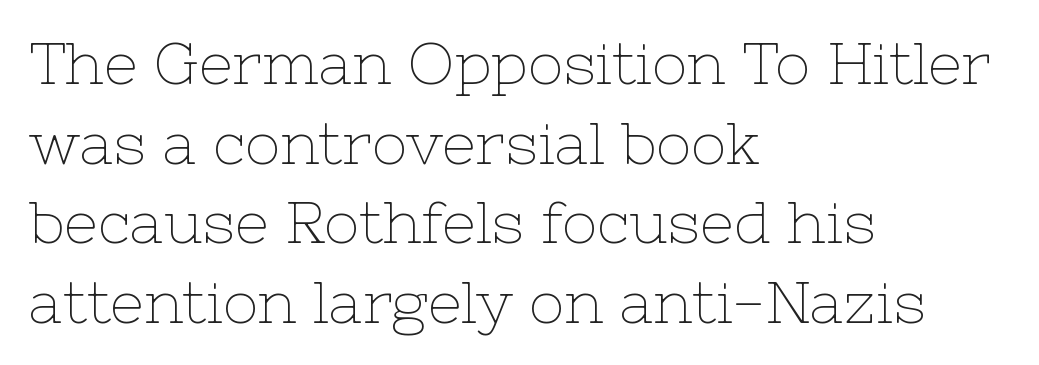
The image shows 59 px thin serif type, upright; set left-aligned, normal line spacing (1.35x), normal letter spacing, not underlined; low stroke contrast and a medium x-height.
